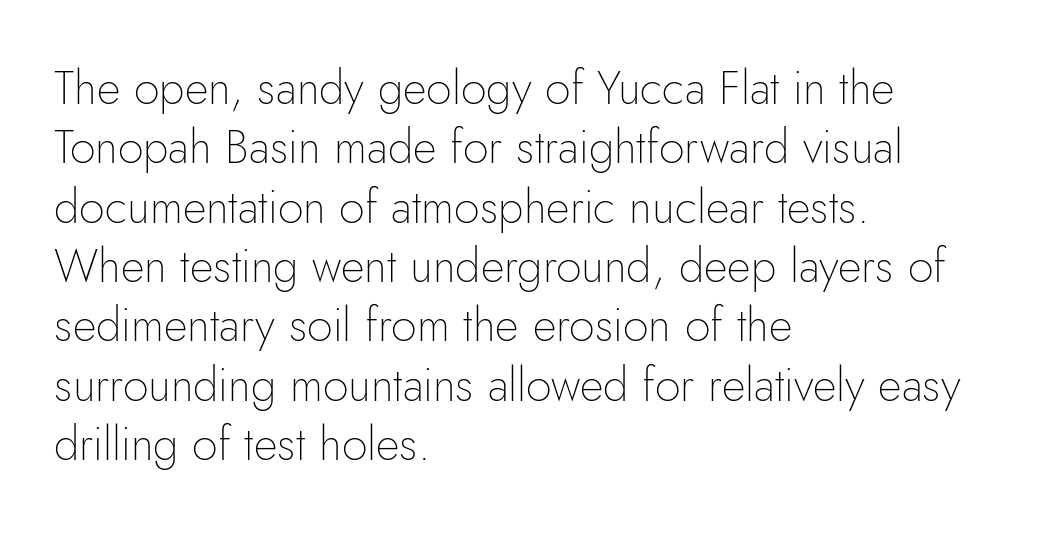
{"serif": "no", "italic": "no", "bold": "no", "weight": "thin", "width": "normal", "stroke_contrast": "low", "x_height": "small", "monospaced": "no", "underline": "no", "align": "left", "line_spacing": "normal", "line_spacing_ratio": 1.29, "letter_spacing": "normal", "letter_spacing_em": 0.0, "glyph_px": 46}
